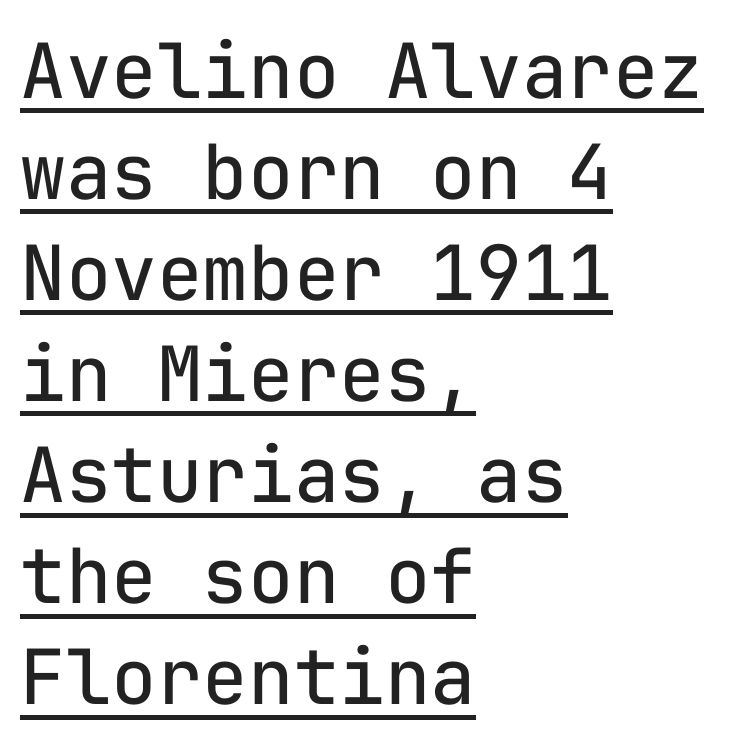
The image shows 76 px regular-weight sans-serif type, upright, monospaced; set left-aligned, normal line spacing (1.33x), normal letter spacing, underlined; low stroke contrast and a medium x-height.
